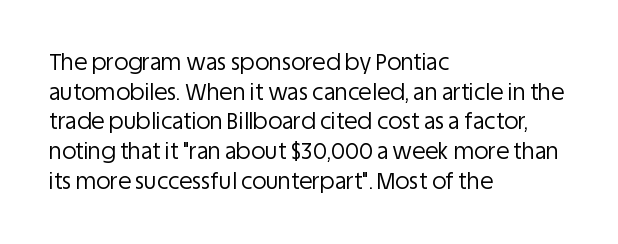
{"italic": "no", "bold": "no", "underline": "no", "align": "left", "line_spacing": "normal", "line_spacing_ratio": 1.35, "letter_spacing": "normal", "letter_spacing_em": 0.0, "glyph_px": 22}
